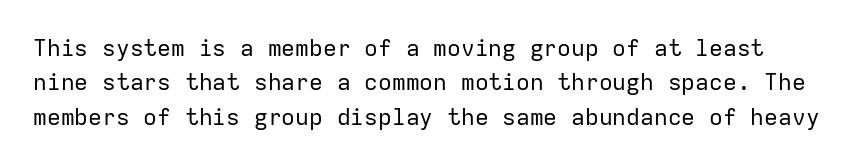
{"italic": "no", "bold": "no", "underline": "no", "line_spacing": "normal", "line_spacing_ratio": 1.5, "letter_spacing": "normal", "letter_spacing_em": 0.0, "glyph_px": 23}
